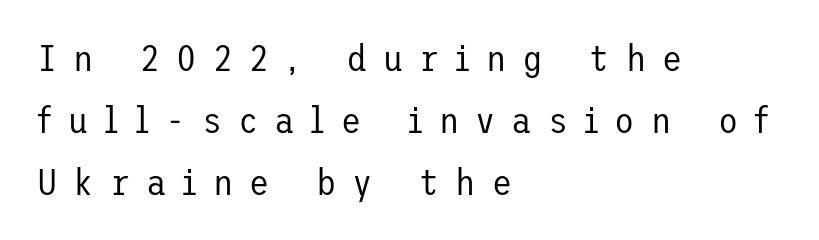
No extra ink here — the face is not bold. Students, observe: this is what conventionally led text looks like. Underlining? Definitely not there. Characters follow at a spacing far wider than the type designer built in. In terms of posture, this sample is upright.
